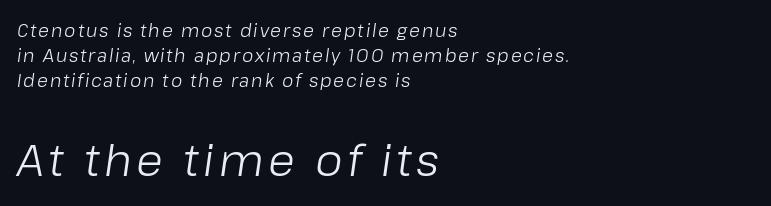
{"italic": "yes", "lean": "right", "slant_degrees": 8, "bold": "no", "weight": "light", "width": "normal", "stroke_contrast": "low", "x_height": "medium", "monospaced": "no", "underline": "no", "align": "left", "line_spacing": "normal", "line_spacing_ratio": 1.4, "larger_block": "second", "size_ratio": 2.44, "glyph_px": 44}
